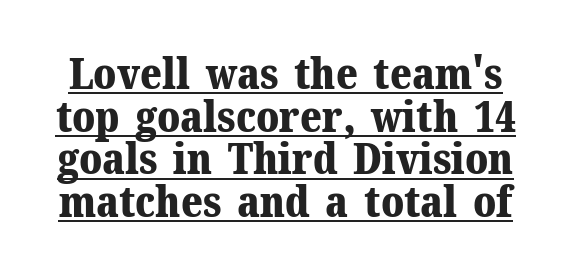
The image shows 44 px bold serif type, upright; set tight line spacing (0.97x), normal letter spacing, underlined; medium stroke contrast and a medium x-height.
